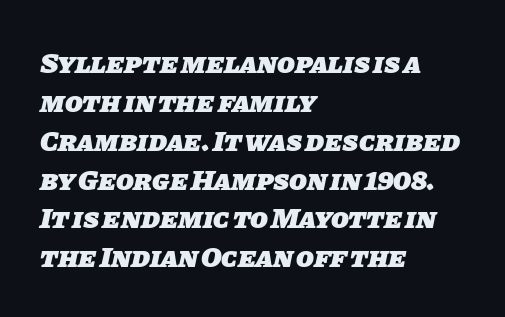
{"bold": "yes", "weight": "heavy", "width": "normal", "stroke_contrast": "low", "x_height": "large", "monospaced": "no", "underline": "no", "align": "left", "line_spacing": "normal", "line_spacing_ratio": 1.34, "letter_spacing": "normal", "letter_spacing_em": 0.0, "glyph_px": 29}
